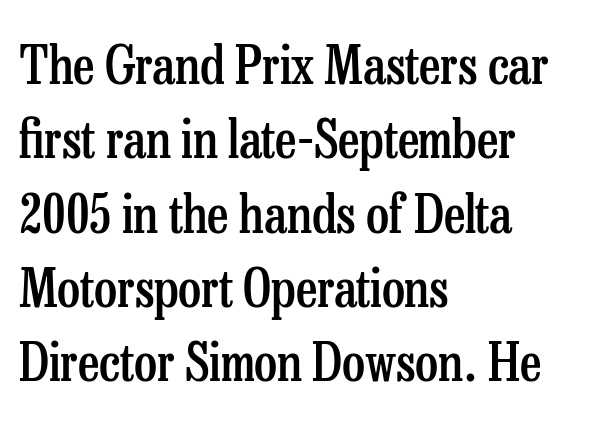
{"serif": "yes", "italic": "no", "bold": "semi", "weight": "semibold", "width": "condensed", "stroke_contrast": "low", "x_height": "medium", "monospaced": "no", "underline": "no", "align": "left", "line_spacing": "normal", "line_spacing_ratio": 1.43, "letter_spacing": "normal", "letter_spacing_em": 0.0, "glyph_px": 52}
